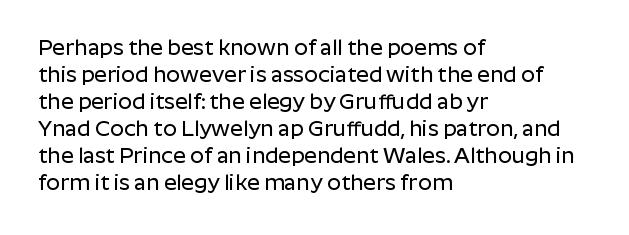
The horizontal fit of the characters is conventional and even. The typesetter chose a ragged-right arrangement here. Upright lettering throughout. The specimen omits any rule beneath the text block's lines.
